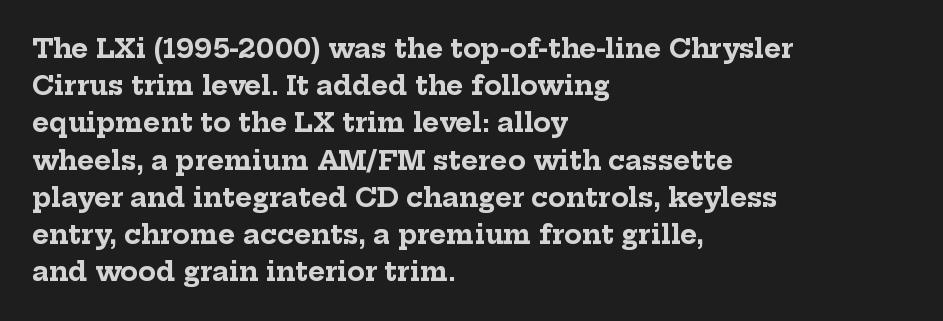
{"italic": "no", "bold": "yes", "underline": "no", "align": "left", "line_spacing": "normal", "line_spacing_ratio": 1.43, "letter_spacing": "normal", "letter_spacing_em": 0.0, "glyph_px": 26}
